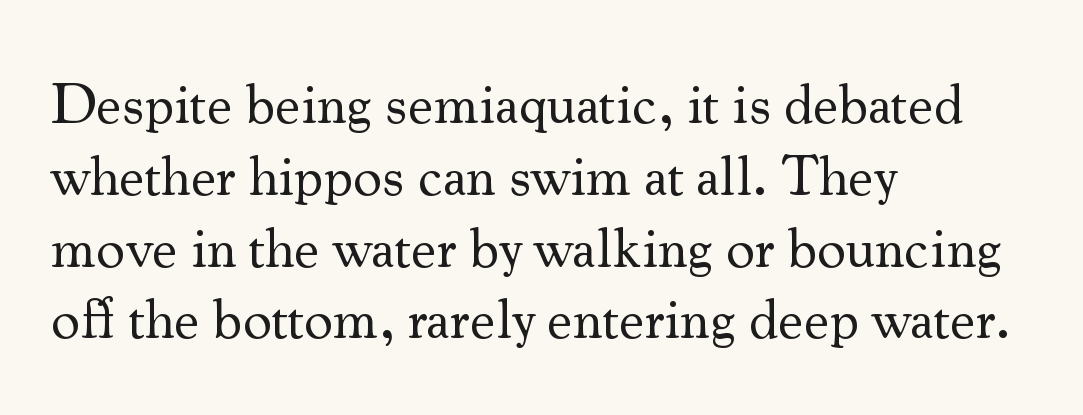
{"serif": "yes", "italic": "no", "bold": "no", "weight": "regular", "width": "normal", "stroke_contrast": "medium", "x_height": "small", "monospaced": "no", "underline": "no", "align": "left", "line_spacing": "normal", "line_spacing_ratio": 1.26, "letter_spacing": "normal", "letter_spacing_em": 0.0, "glyph_px": 57}
